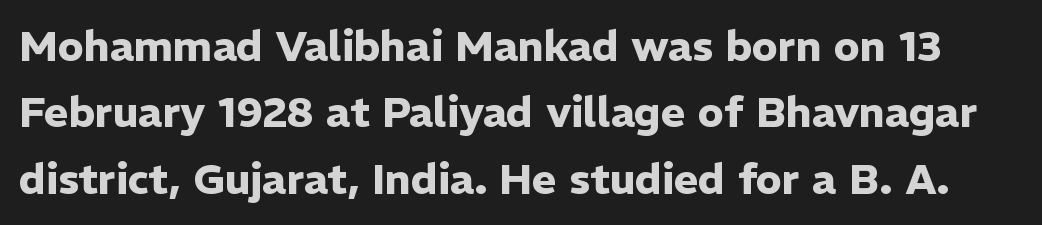
Q: Is the text bold? A: Yes.
Q: Is the text italic (slanted)? A: No, it is upright.
Q: Is the typeface a serif or a sans-serif typeface? A: Sans-serif.
Q: Is the text underlined? A: No.
Q: Is the spacing between letters normal or unusually wide? A: Normal.
Q: Is the spacing between lines tight, normal or loose? A: Normal.
Q: Width (condensed, normal, or wide)? A: Normal.
Q: Stroke contrast? A: Low.
Q: x-height? A: Medium.
Q: Monospaced? A: No.
